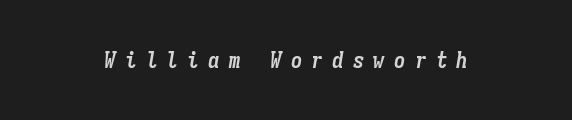
Q: Is the text bold? A: Yes.
Q: Is the text italic (slanted)? A: Yes, it leans right by about 9 degrees.
Q: Is the text underlined? A: No.
Q: Is the spacing between letters normal or unusually wide? A: Unusually wide.
